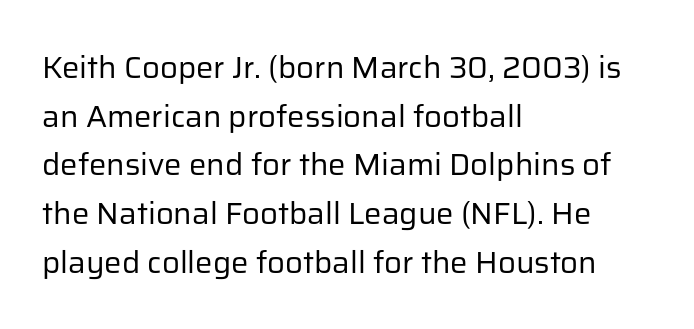
The image shows 31 px regular-weight sans-serif type, upright; set left-aligned, normal line spacing (1.57x), normal letter spacing, not underlined; low stroke contrast and a medium x-height.
